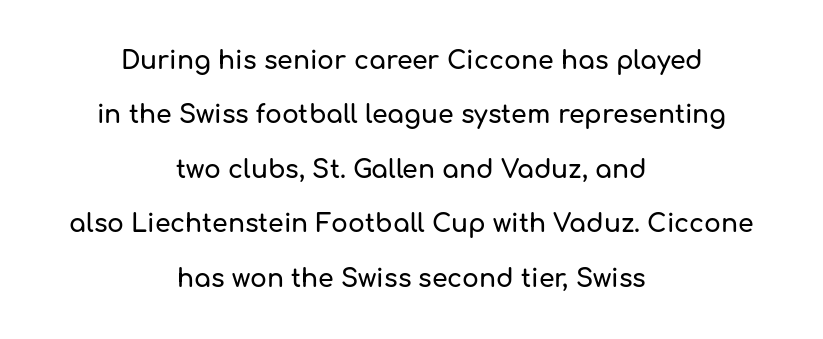
{"italic": "no", "underline": "no", "align": "center", "line_spacing": "loose", "line_spacing_ratio": 2.18, "letter_spacing": "normal", "letter_spacing_em": 0.0, "glyph_px": 25}
